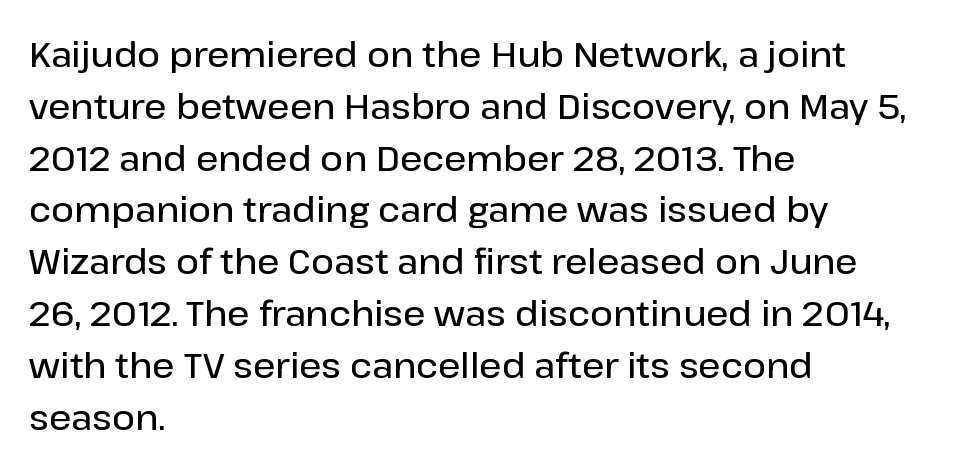
Is this a fixed-width face? No — the glyphs have proportional, varying widths. The type sits square on the baseline with zero lean. A classic flush-left, rag-right setting is used for this passage. Nope, no serifs anywhere on these letters. A clean baseline with only descenders dipping below it.
